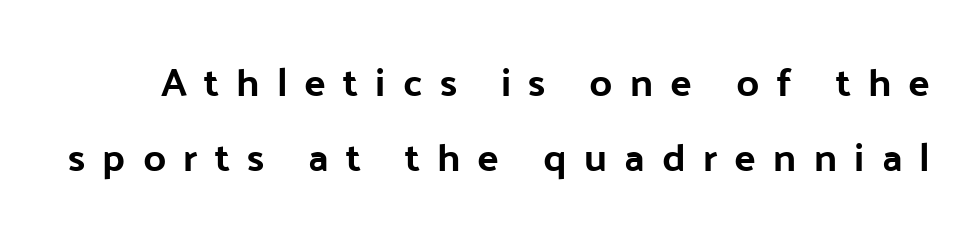
The image shows 40 px bold sans-serif type, upright; set line spacing 1.87x, unusually wide letter spacing (+0.43 em), not underlined; low stroke contrast and a medium x-height.
